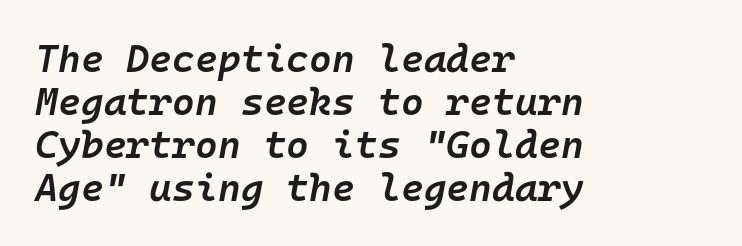
Here the designer chose a console-style face with uniform glyph widths. Line beginnings align vertically; line endings do not. The font's italic variant was chosen for this text. The strip under each line holds only bare page. Baseline-to-baseline distance is barely more than the letter height.
